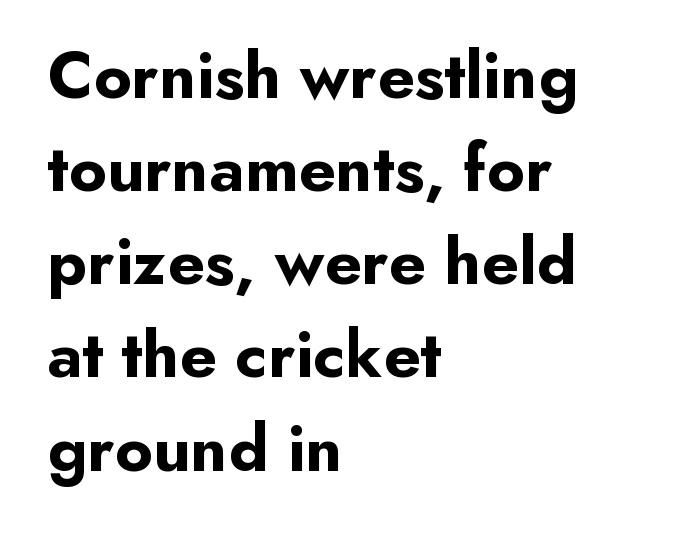
The glyphs are unaccompanied by any horizontal stroke below them. Does the lettering tilt? It doesn't — this is upright. Proportional: the letters do not fall into vertical columns. Leading matches the norm, producing a regular column. The type is set solid horizontally, with unmodified tracking. Each line starts at the same left margin while the right side varies.
